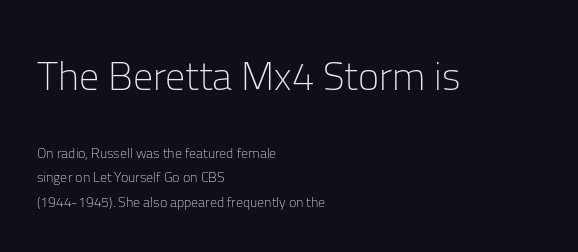
Q: Is the text bold? A: No.
Q: Is the text italic (slanted)? A: No, it is upright.
Q: Is the typeface a serif or a sans-serif typeface? A: Sans-serif.
Q: Is the text underlined? A: No.
Q: How is the paragraph aligned? A: Left-aligned.
Q: Is the spacing between letters normal or unusually wide? A: Normal.
Q: Which block of text is set in a larger size, the first (top) or the second (bottom)? A: The first (top) one.
Q: Width (condensed, normal, or wide)? A: Normal.
Q: Stroke contrast? A: Low.
Q: x-height? A: Medium.
Q: Monospaced? A: No.
